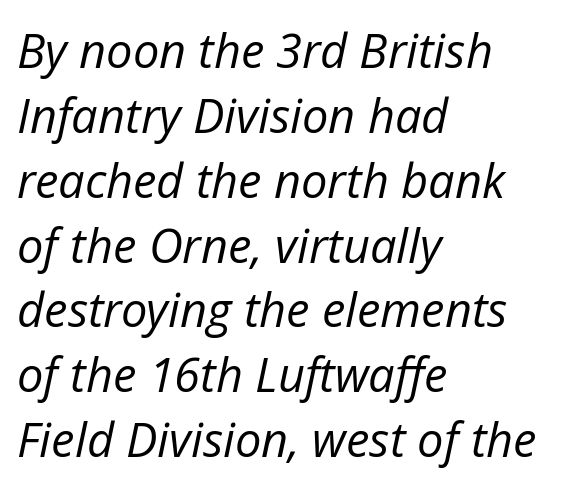
Q: Is the text bold? A: No.
Q: Is the text italic (slanted)? A: Yes, it leans right by about 12 degrees.
Q: Is the text underlined? A: No.
Q: How is the paragraph aligned? A: Left-aligned.
Q: Is the spacing between letters normal or unusually wide? A: Normal.
Q: Is the spacing between lines tight, normal or loose? A: Normal.
Q: Width (condensed, normal, or wide)? A: Normal.
Q: Stroke contrast? A: Low.
Q: x-height? A: Medium.
Q: Monospaced? A: No.
